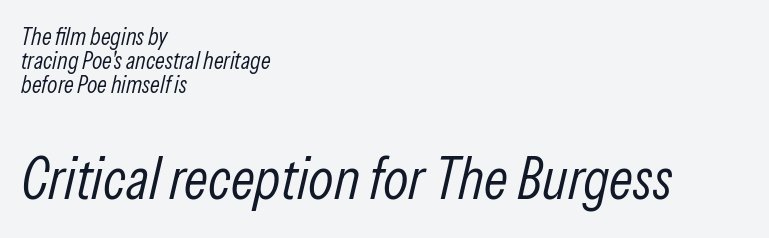
The paragraph has a hard left edge and a soft right edge. Quick note: interline space is minimal. Plain, unruled lines of type. The font's italic variant was chosen for this text.
